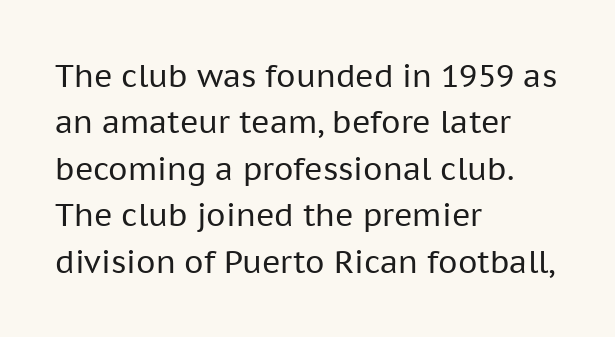
{"serif": "no", "italic": "no", "bold": "no", "weight": "regular", "width": "normal", "stroke_contrast": "low", "x_height": "medium", "monospaced": "no", "underline": "no", "align": "left", "line_spacing": "normal", "line_spacing_ratio": 1.5, "letter_spacing": "normal", "letter_spacing_em": 0.0, "glyph_px": 31}
